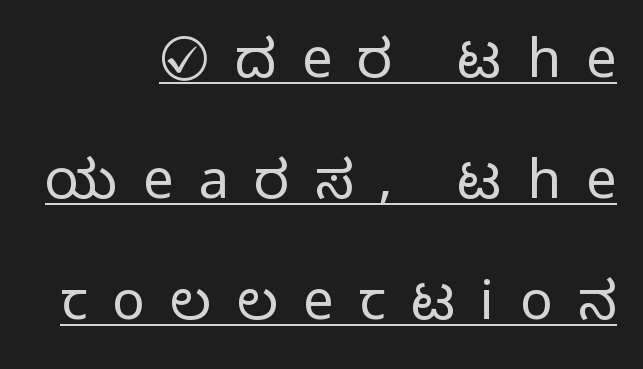
Q: Is the text italic (slanted)? A: No, it is upright.
Q: Is the typeface a serif or a sans-serif typeface? A: Sans-serif.
Q: Is the text underlined? A: Yes.
Q: How is the paragraph aligned? A: Right-aligned.
Q: Is the spacing between letters normal or unusually wide? A: Unusually wide.
Q: Is the spacing between lines tight, normal or loose? A: Loose.
Q: Width (condensed, normal, or wide)? A: Condensed.
Q: Stroke contrast? A: Medium.
Q: Monospaced? A: No.
